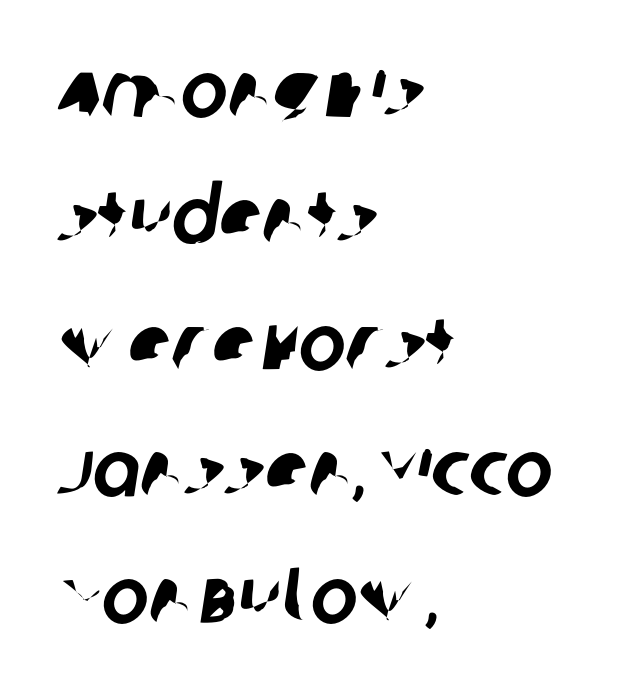
Q: Is the typeface a serif or a sans-serif typeface? A: Sans-serif.
Q: Is the text underlined? A: No.
Q: How is the paragraph aligned? A: Left-aligned.
Q: Is the spacing between letters normal or unusually wide? A: Normal.
Q: Is the spacing between lines tight, normal or loose? A: Normal.
Q: Width (condensed, normal, or wide)? A: Normal.
Q: Stroke contrast? A: Low.
Q: x-height? A: Large.
Q: Monospaced? A: No.
